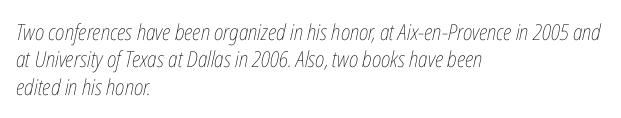
The image shows 22 px text type, italic (leaning right); set left-aligned, normal line spacing (1.25x), normal letter spacing, not underlined.
